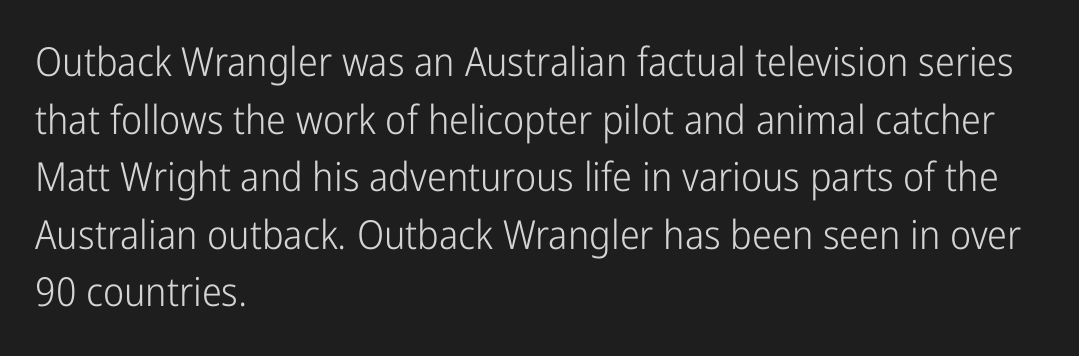
The image shows 40 px light, condensed sans-serif type, upright; set left-aligned, normal line spacing (1.44x), normal letter spacing, not underlined; low stroke contrast and a medium x-height.
